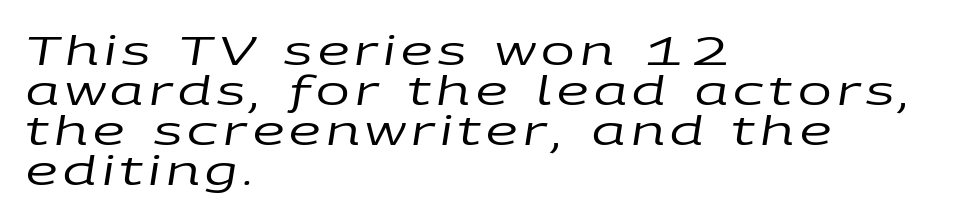
{"italic": "yes", "lean": "right", "slant_degrees": 9, "bold": "no", "weight": "regular", "width": "wide", "stroke_contrast": "low", "x_height": "large", "monospaced": "no", "underline": "no", "align": "left", "line_spacing": "tight", "line_spacing_ratio": 1.0, "glyph_px": 40}
